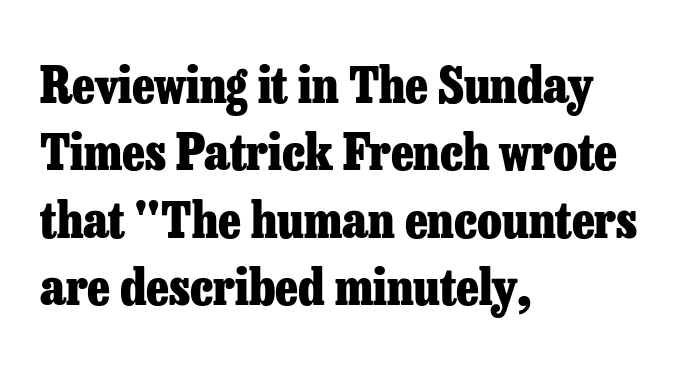
Baseline-to-baseline distance is the conventional proportion of letter height. Spacing verdict: proportional, widths tailored to each character. The typesetter chose a ragged-right arrangement here. The passage shown has conventional tracking throughout.
